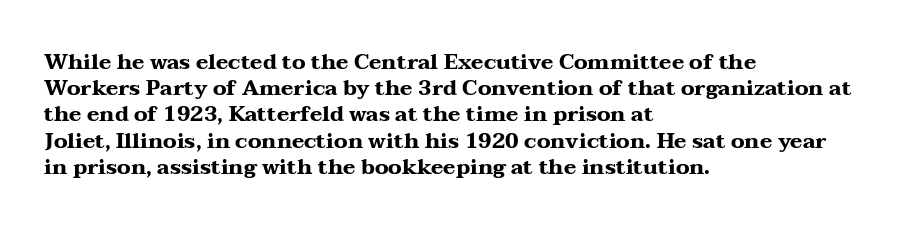
{"italic": "no", "bold": "yes", "underline": "no", "align": "left", "line_spacing": "normal", "line_spacing_ratio": 1.25, "letter_spacing": "normal", "letter_spacing_em": 0.0, "glyph_px": 21}
